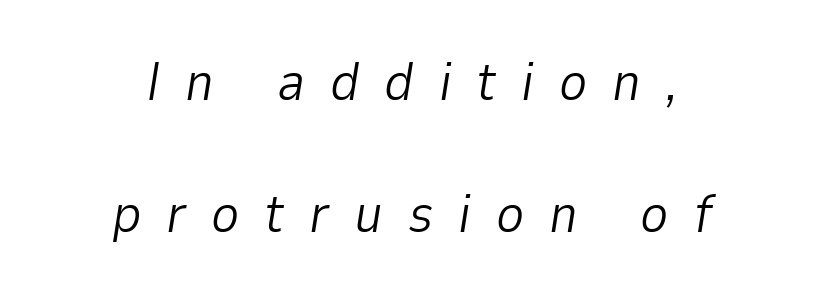
The image shows 54 px light type, italic (leaning right); set centered, loose line spacing (2.44x), unusually wide letter spacing (+0.46 em), not underlined; low stroke contrast and a medium x-height.
